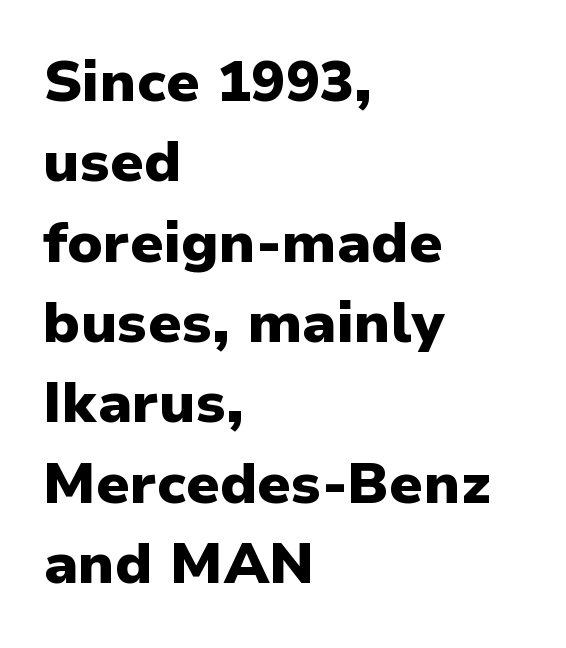
{"serif": "no", "italic": "no", "bold": "yes", "weight": "heavy", "width": "normal", "stroke_contrast": "low", "x_height": "medium", "monospaced": "no", "underline": "no", "align": "left", "line_spacing": "normal", "line_spacing_ratio": 1.41, "letter_spacing": "normal", "letter_spacing_em": 0.0, "glyph_px": 57}
